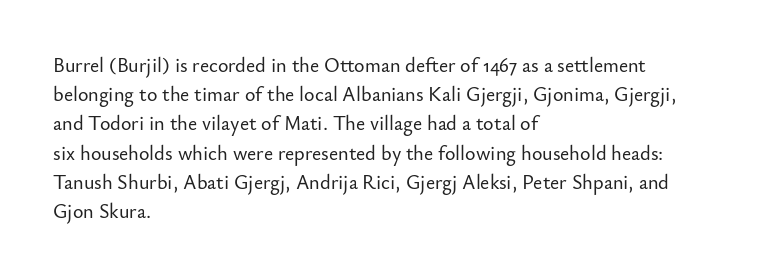
Q: Is the text italic (slanted)? A: No, it is upright.
Q: Is the text underlined? A: No.
Q: How is the paragraph aligned? A: Left-aligned.
Q: Is the spacing between letters normal or unusually wide? A: Normal.
Q: Is the spacing between lines tight, normal or loose? A: Normal.
